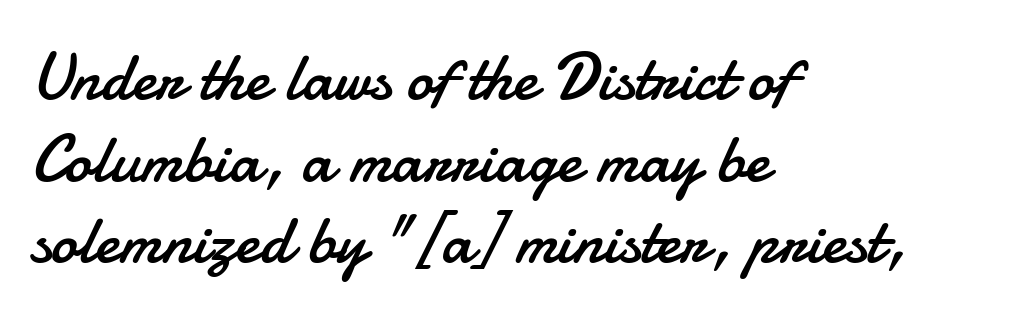
Q: Is the text bold? A: No.
Q: Is the text italic (slanted)? A: Yes.
Q: Is the typeface a serif or a sans-serif typeface? A: Sans-serif.
Q: Is the text underlined? A: No.
Q: How is the paragraph aligned? A: Left-aligned.
Q: Is the spacing between letters normal or unusually wide? A: Normal.
Q: Width (condensed, normal, or wide)? A: Normal.
Q: Stroke contrast? A: Low.
Q: x-height? A: Small.
Q: Monospaced? A: No.
